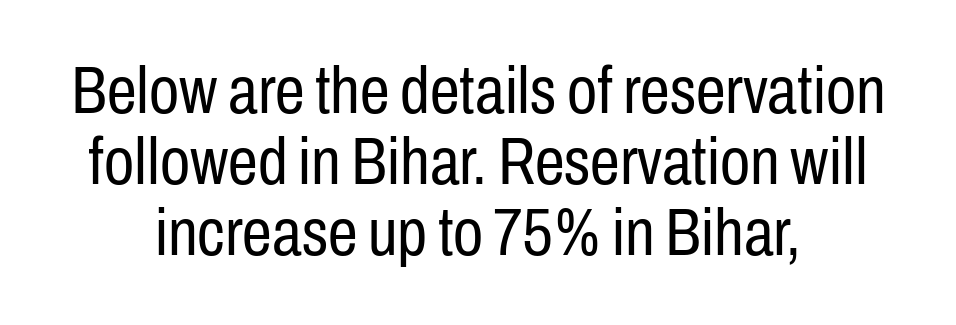
Q: Is the text bold? A: No.
Q: Is the text italic (slanted)? A: No, it is upright.
Q: Is the typeface a serif or a sans-serif typeface? A: Sans-serif.
Q: Is the text underlined? A: No.
Q: How is the paragraph aligned? A: Centered.
Q: Is the spacing between letters normal or unusually wide? A: Normal.
Q: Is the spacing between lines tight, normal or loose? A: Tight.
Q: Width (condensed, normal, or wide)? A: Condensed.
Q: Stroke contrast? A: Low.
Q: x-height? A: Medium.
Q: Monospaced? A: No.
